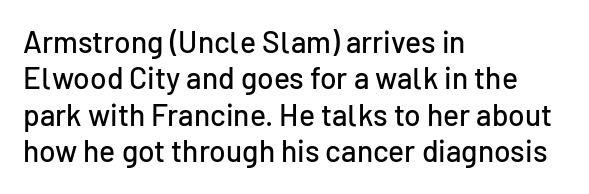
The image shows 30 px sans-serif type, upright; set left-aligned, line spacing 1.21x, normal letter spacing, not underlined; low stroke contrast and a medium x-height.
